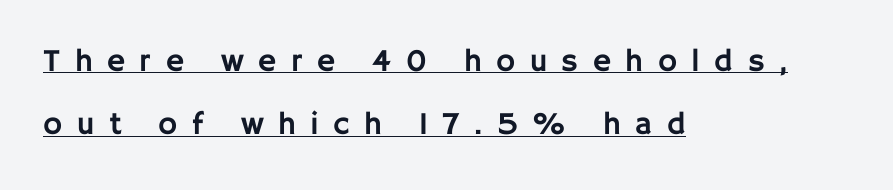
The image shows 32 px sans-serif type, upright; set left-aligned, loose line spacing (1.98x), unusually wide letter spacing (+0.45 em), underlined; low stroke contrast and a large x-height.
